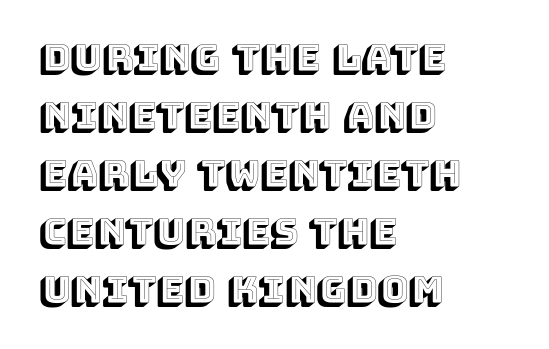
The baseline area is clear. The specimen reads as upright at a glance. Alignment: flush left. Compared with typical body copy, the letter spacing here is the same. These lines sit exactly where default settings would place them.
